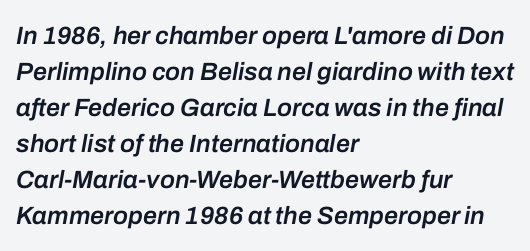
The image shows 25 px text type, italic (leaning right); set left-aligned, normal line spacing (1.44x), normal letter spacing, not underlined.
